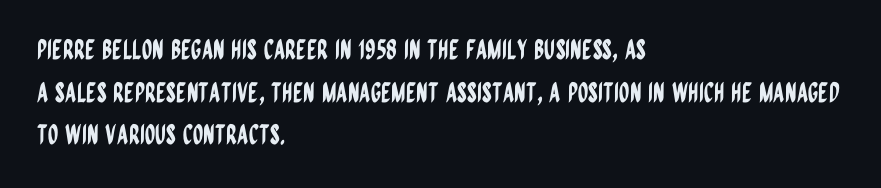
The words here are not underlined. Upright lettering throughout. This rendering leaves character spacing at its baseline value. These lines stack with their left ends in a neat column. Vertical spacing — default.
